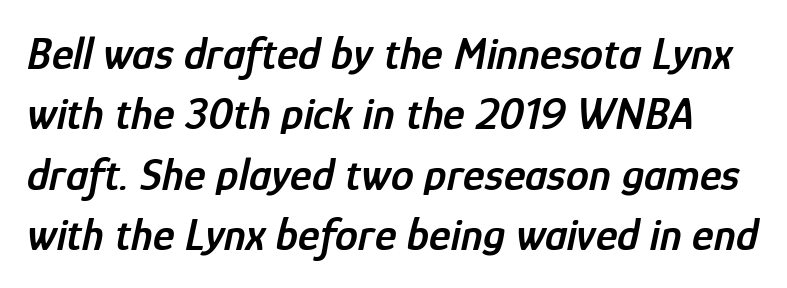
{"italic": "yes", "lean": "right", "slant_degrees": 12, "bold": "semi", "weight": "semibold", "width": "condensed", "stroke_contrast": "low", "x_height": "medium", "monospaced": "no", "underline": "no", "line_spacing": "normal", "line_spacing_ratio": 1.31, "letter_spacing": "normal", "letter_spacing_em": 0.0, "glyph_px": 46}
